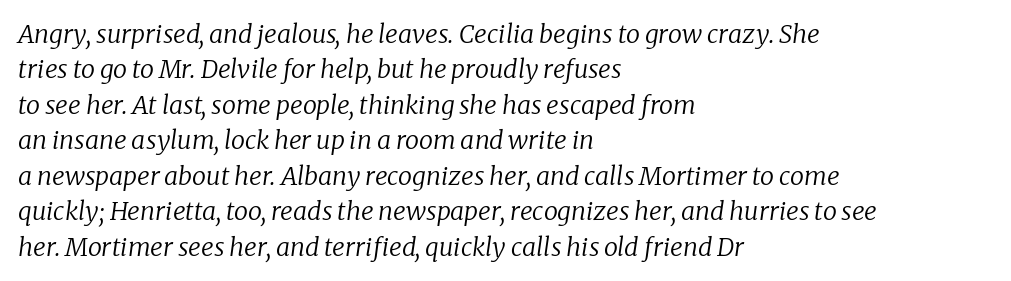
Q: Is the text bold? A: No.
Q: Is the text italic (slanted)? A: Yes, it leans right by about 8 degrees.
Q: Is the text underlined? A: No.
Q: How is the paragraph aligned? A: Left-aligned.
Q: Is the spacing between letters normal or unusually wide? A: Normal.
Q: Is the spacing between lines tight, normal or loose? A: Normal.
